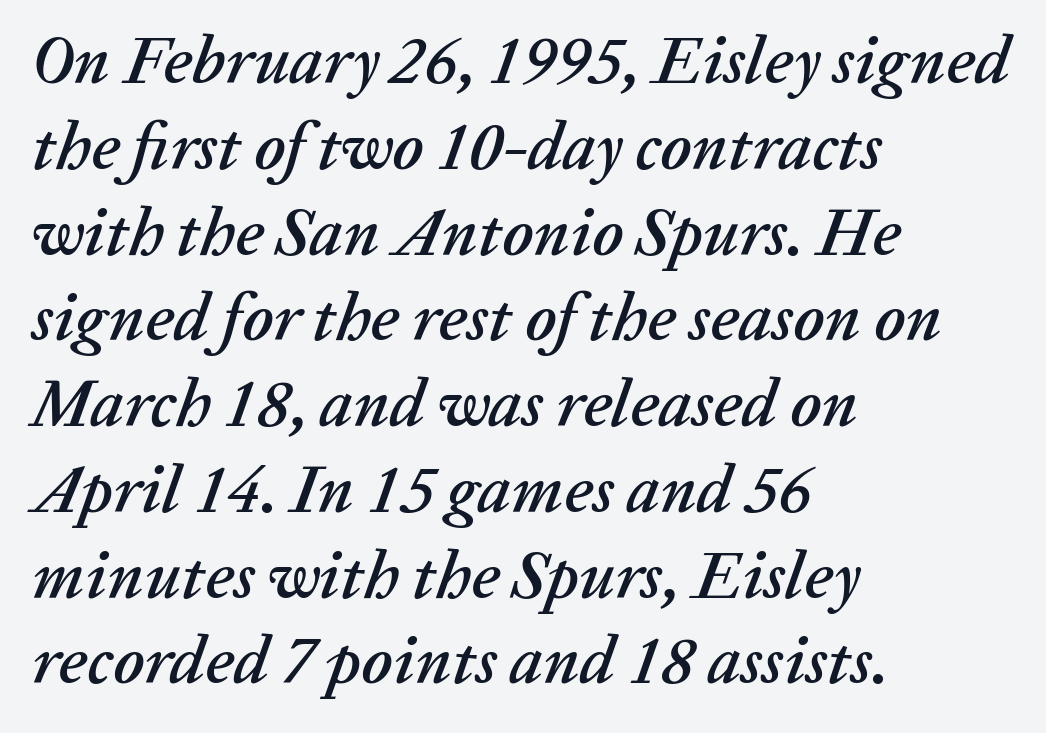
Designer's note — italics engaged. Think of a printed novel: that variable character pitch is what you see here. Underline: absent. All the whitespace from short lines collects on the right. Tracking value appears to be zero — textbook default spacing.
